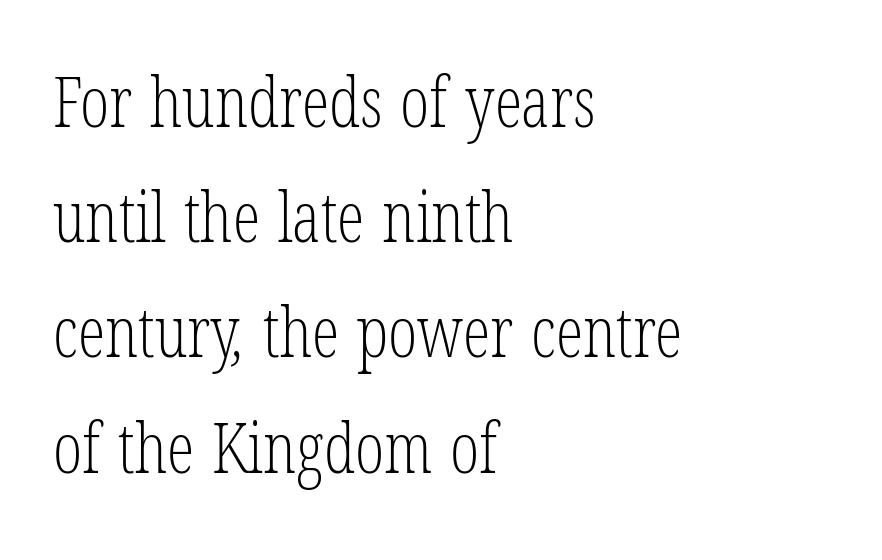
Nothing heavy about these letters — not bold at all. The letters carry serifs — small finishing strokes at the ends of their stems. The letterforms sit shoulder to shoulder at normal distance. The gap between lines stays unmarked. Varying glyph widths throughout — classic text-font behaviour.
